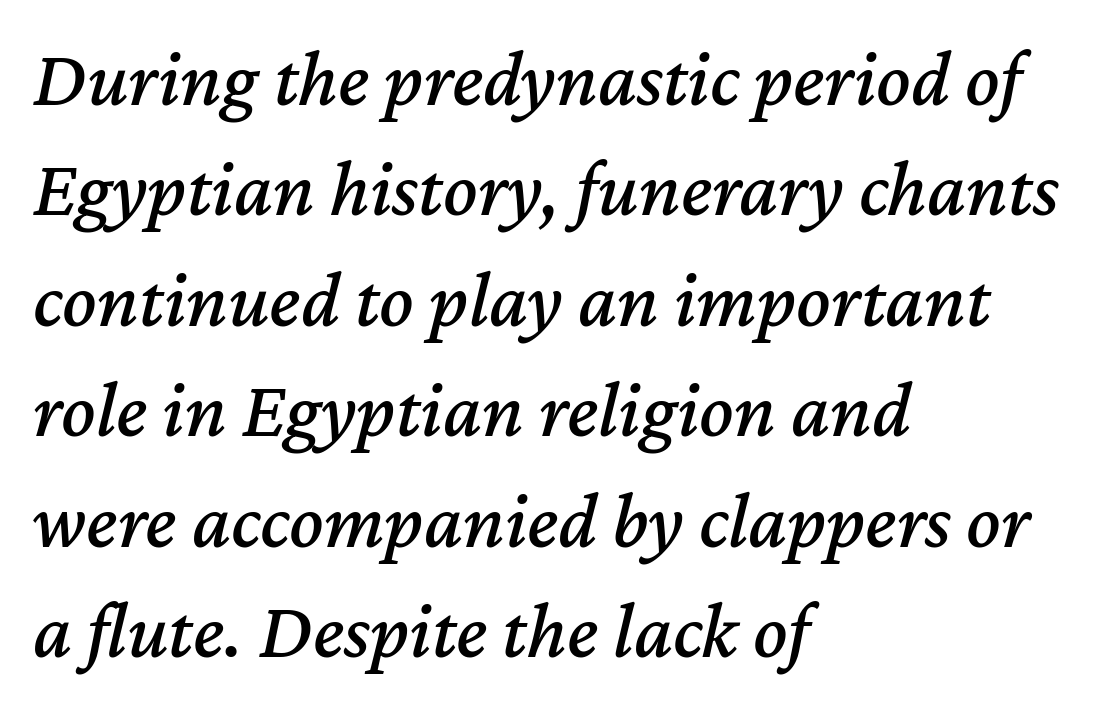
{"italic": "yes", "lean": "right", "slant_degrees": 12, "width": "normal", "stroke_contrast": "medium", "x_height": "medium", "monospaced": "no", "underline": "no", "align": "left", "line_spacing": "normal", "line_spacing_ratio": 1.38, "letter_spacing": "normal", "letter_spacing_em": 0.0, "glyph_px": 80}
